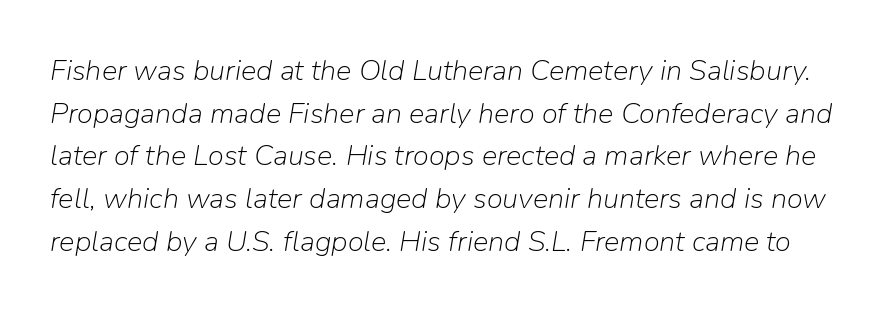
Q: Is the text bold? A: No.
Q: Is the text italic (slanted)? A: Yes, it leans right by about 9 degrees.
Q: Is the text underlined? A: No.
Q: Is the spacing between letters normal or unusually wide? A: Normal.
Q: Is the spacing between lines tight, normal or loose? A: Normal.
Q: Width (condensed, normal, or wide)? A: Normal.
Q: Stroke contrast? A: Low.
Q: x-height? A: Medium.
Q: Monospaced? A: No.
